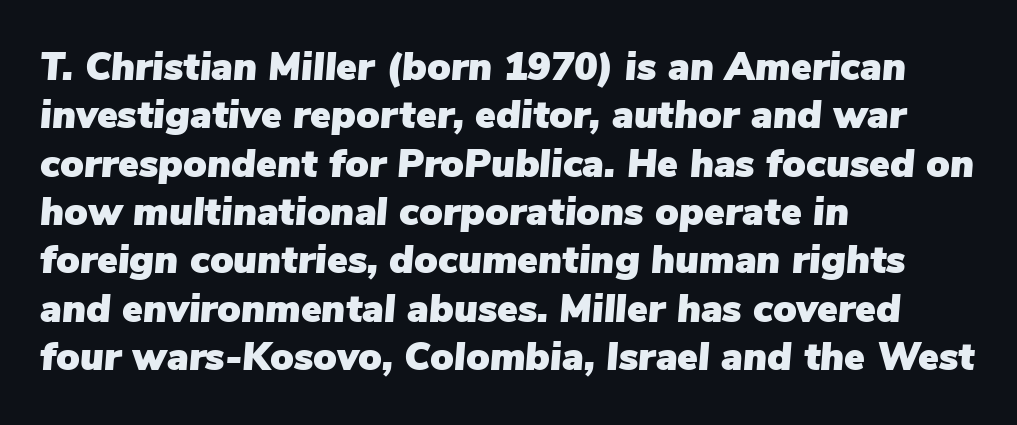
Q: Is the text italic (slanted)? A: Yes, it leans right by about 5 degrees.
Q: Is the text underlined? A: No.
Q: How is the paragraph aligned? A: Left-aligned.
Q: Is the spacing between letters normal or unusually wide? A: Normal.
Q: Width (condensed, normal, or wide)? A: Normal.
Q: Stroke contrast? A: Low.
Q: x-height? A: Medium.
Q: Monospaced? A: No.
